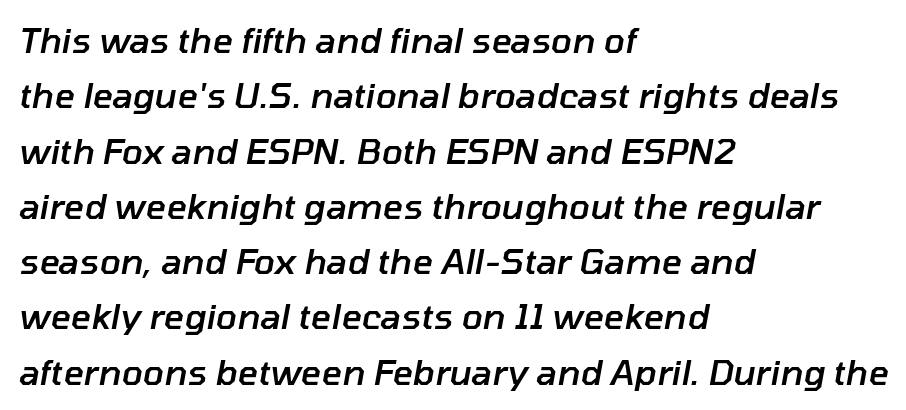
{"italic": "yes", "lean": "right", "slant_degrees": 10, "bold": "semi", "weight": "semibold", "width": "normal", "stroke_contrast": "low", "x_height": "medium", "monospaced": "no", "underline": "no", "align": "left", "line_spacing": "normal", "line_spacing_ratio": 1.58, "letter_spacing": "normal", "letter_spacing_em": 0.0, "glyph_px": 35}
